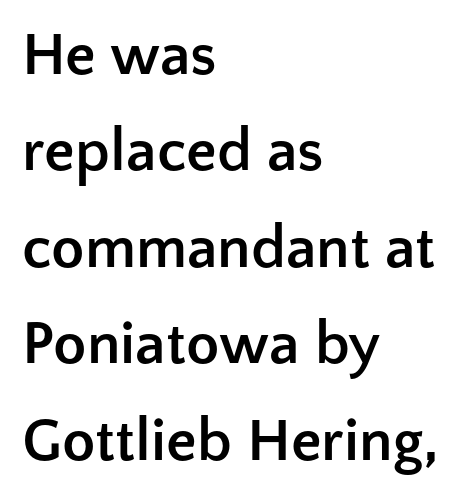
The image shows 61 px semibold sans-serif type, upright; set left-aligned, normal line spacing (1.58x), normal letter spacing, not underlined; low stroke contrast and a medium x-height.
